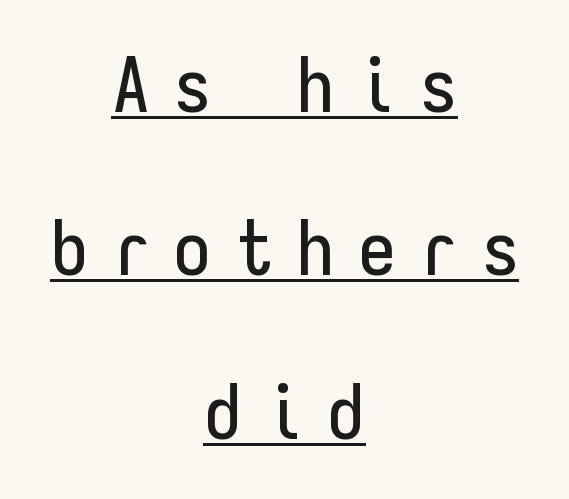
Q: Is the text italic (slanted)? A: No, it is upright.
Q: Is the typeface a serif or a sans-serif typeface? A: Sans-serif.
Q: Is the text underlined? A: Yes.
Q: How is the paragraph aligned? A: Centered.
Q: Is the spacing between letters normal or unusually wide? A: Unusually wide.
Q: Is the spacing between lines tight, normal or loose? A: Loose.
Q: Width (condensed, normal, or wide)? A: Condensed.
Q: Stroke contrast? A: Low.
Q: x-height? A: Medium.
Q: Monospaced? A: Yes.
